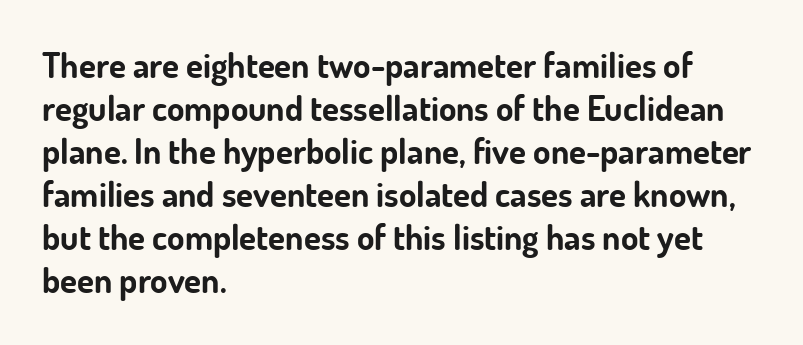
The image shows 35 px bold sans-serif type, upright; set left-aligned, line spacing 1.23x, normal letter spacing, not underlined; low stroke contrast and a small x-height.
